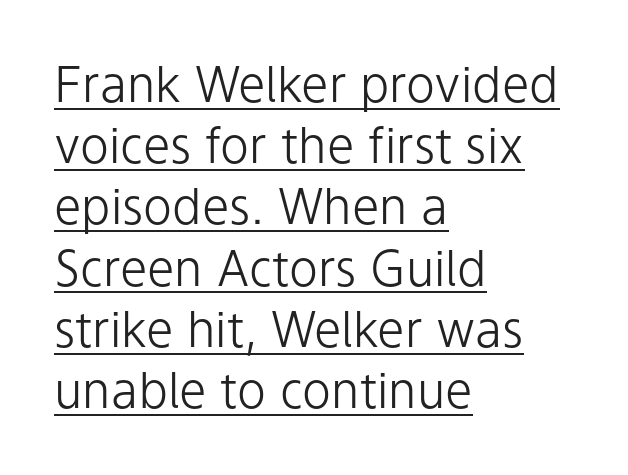
The image shows 49 px light sans-serif type, upright; set left-aligned, normal line spacing (1.25x), normal letter spacing, underlined; low stroke contrast and a medium x-height.
